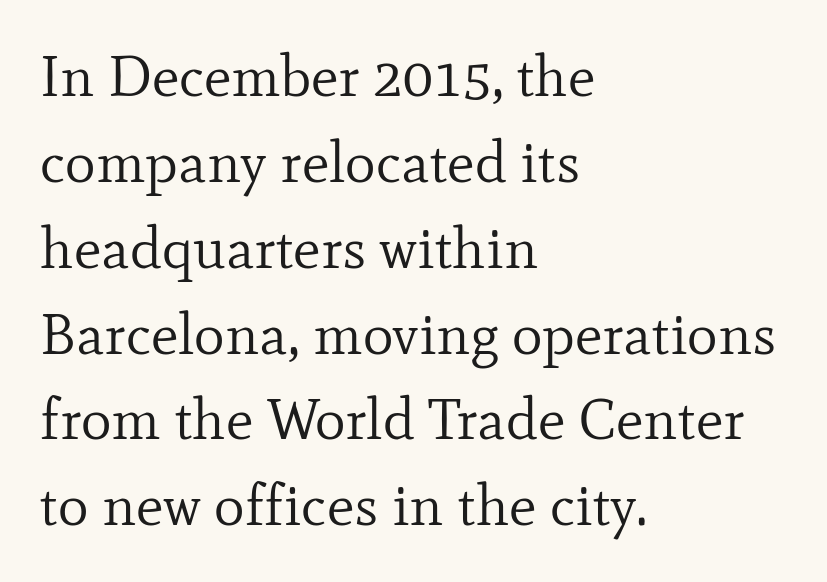
{"serif": "yes", "italic": "no", "bold": "no", "weight": "regular", "width": "normal", "stroke_contrast": "low", "x_height": "small", "monospaced": "no", "underline": "no", "align": "left", "line_spacing": "normal", "line_spacing_ratio": 1.48, "letter_spacing": "normal", "letter_spacing_em": 0.0, "glyph_px": 58}
